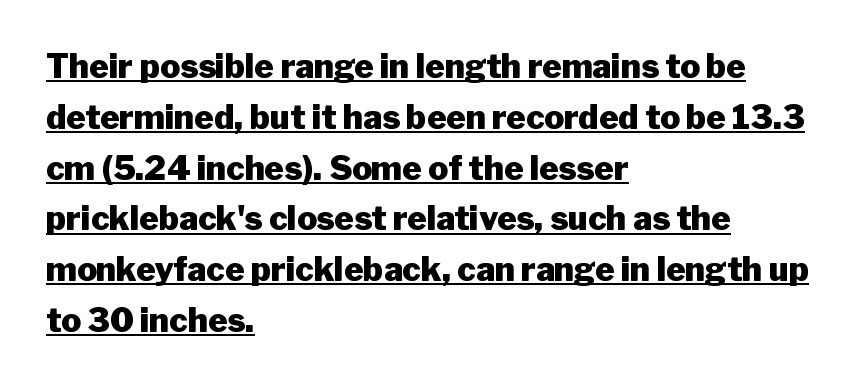
{"serif": "no", "italic": "no", "bold": "yes", "weight": "heavy", "width": "normal", "stroke_contrast": "low", "x_height": "medium", "monospaced": "no", "underline": "yes", "align": "left", "line_spacing": "normal", "line_spacing_ratio": 1.54, "letter_spacing": "normal", "letter_spacing_em": 0.0, "glyph_px": 33}
